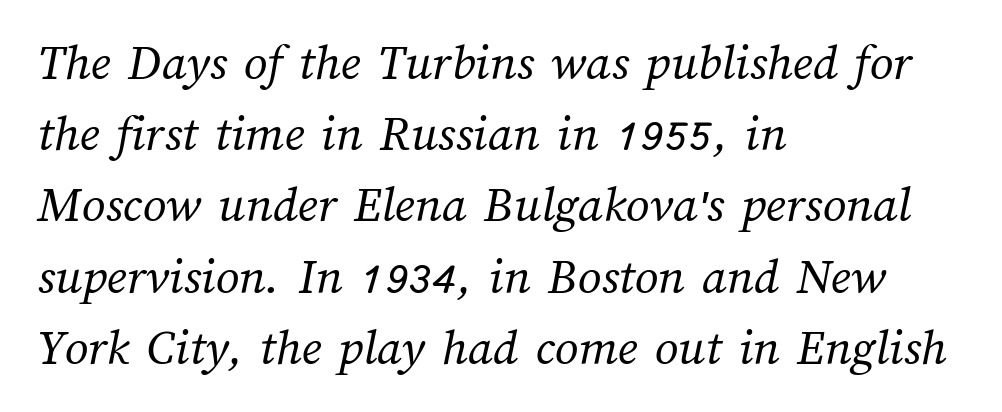
The image shows 52 px regular-weight type; set left-aligned, normal line spacing (1.37x), normal letter spacing, not underlined; medium stroke contrast and a medium x-height.
